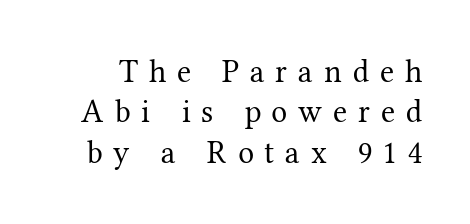
Q: Is the text bold? A: No.
Q: Is the text italic (slanted)? A: No, it is upright.
Q: Is the typeface a serif or a sans-serif typeface? A: Serif.
Q: Is the text underlined? A: No.
Q: Is the spacing between letters normal or unusually wide? A: Unusually wide.
Q: Is the spacing between lines tight, normal or loose? A: Normal.
Q: Width (condensed, normal, or wide)? A: Normal.
Q: Stroke contrast? A: Medium.
Q: x-height? A: Medium.
Q: Monospaced? A: No.
